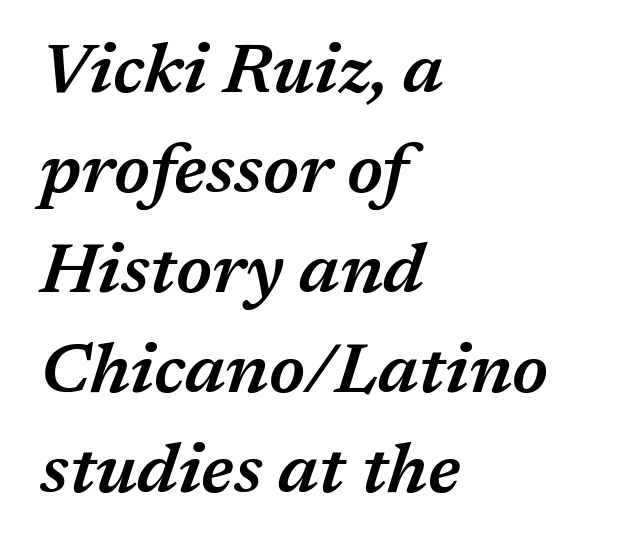
The image shows 70 px semibold type, italic (leaning right); set left-aligned, normal line spacing (1.43x), normal letter spacing, not underlined; medium stroke contrast and a medium x-height.
